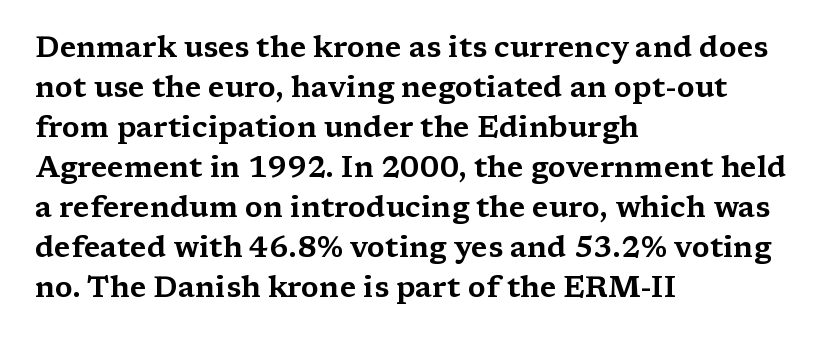
The image shows 29 px wide serif type, upright; set left-aligned, normal line spacing (1.38x), normal letter spacing, not underlined; medium stroke contrast and a medium x-height.
